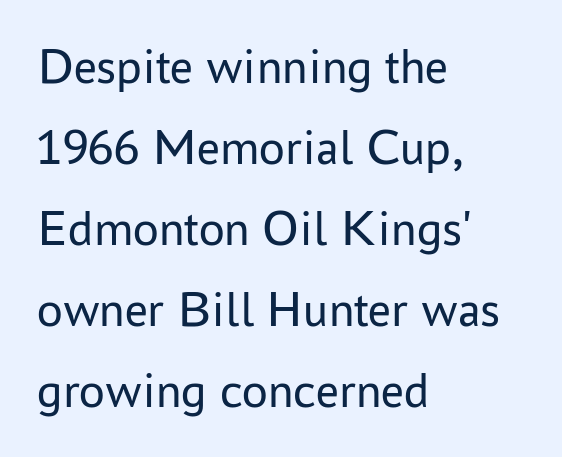
What stands out about the letter spacing? Nothing — it is the standard amount. Words float on clear page, feet unadorned. Tall strokes in this sample are plumb rather than angled. Nope, no serifs anywhere on these letters. Compared with a typical body face, this is equally light or lighter still.
